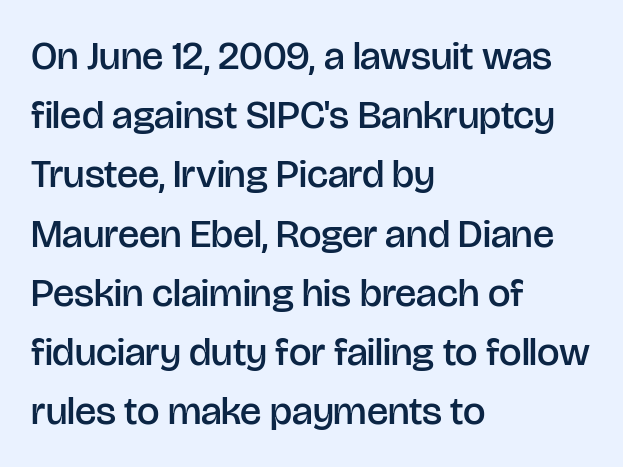
The lines are quadded left. Semibold letterforms, between regular and bold. Does the lettering tilt? It doesn't — this is upright. Clear beneath every line of the passage. The typeface chosen for these lines omits serifs.
